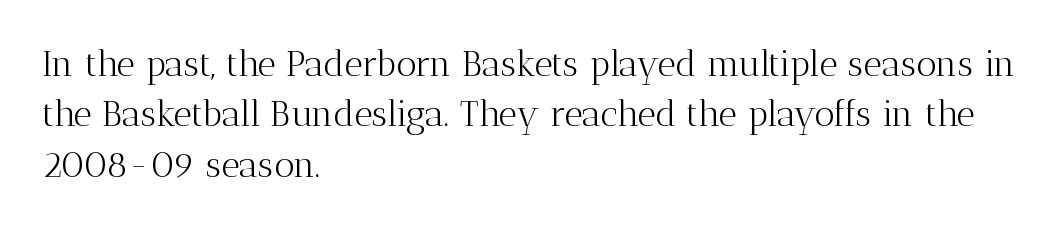
Q: Is the text bold? A: No.
Q: Is the text italic (slanted)? A: No, it is upright.
Q: Is the typeface a serif or a sans-serif typeface? A: Serif.
Q: Is the text underlined? A: No.
Q: How is the paragraph aligned? A: Left-aligned.
Q: Is the spacing between letters normal or unusually wide? A: Normal.
Q: Is the spacing between lines tight, normal or loose? A: Normal.
Q: Width (condensed, normal, or wide)? A: Normal.
Q: Stroke contrast? A: Medium.
Q: x-height? A: Medium.
Q: Monospaced? A: No.
